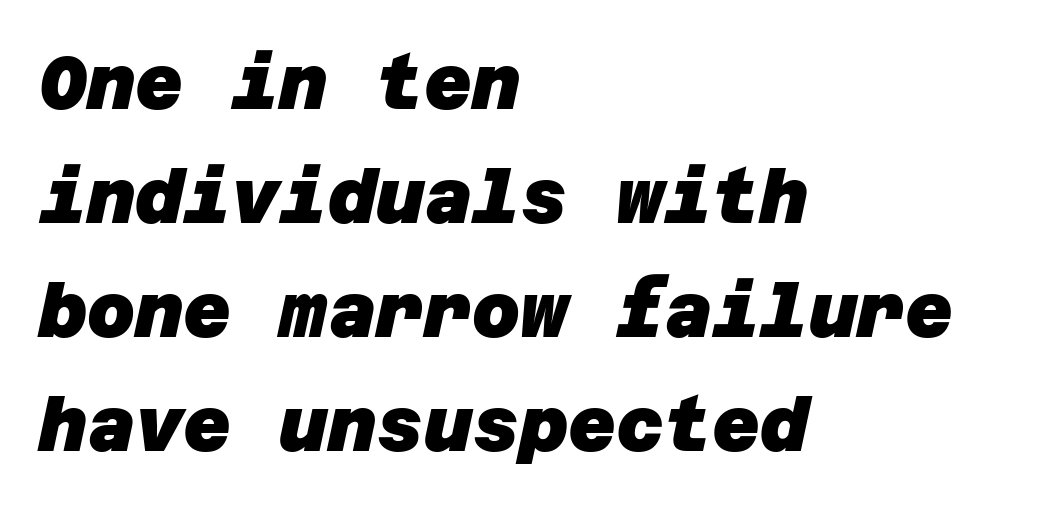
I'd describe the lettering as bold — thick and assertive. Are there feet on the stems? There aren't — it's a sans. This rendering leaves character spacing at its baseline value. No word sits above an underline. In CSS terms this would be text-align: left.
